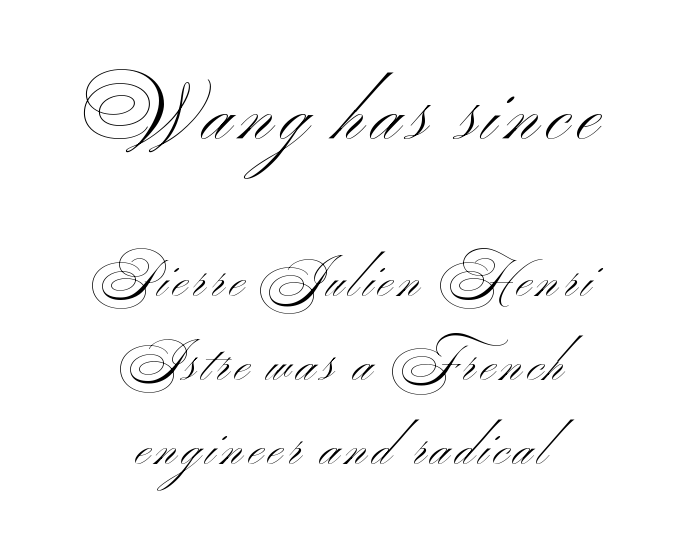
The image shows 75 px light, wide sans-serif type; set centered, normal line spacing (1.68x), not underlined; the first (top) block is 1.5x larger; medium stroke contrast and a small x-height.
